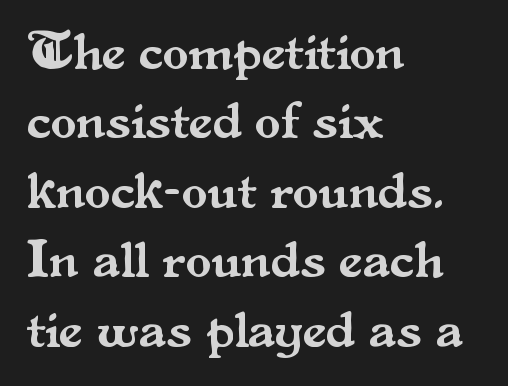
The image shows 53 px serif type, upright; set left-aligned, normal line spacing (1.31x), normal letter spacing, not underlined; medium stroke contrast and a small x-height.
